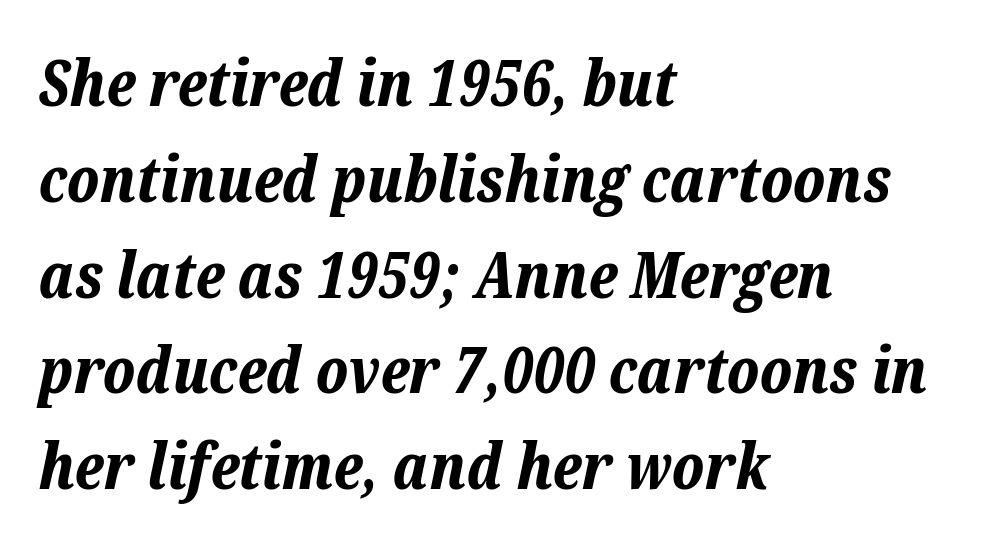
Q: Is the text bold? A: Yes.
Q: Is the text italic (slanted)? A: Yes, it leans right by about 12 degrees.
Q: Is the text underlined? A: No.
Q: How is the paragraph aligned? A: Left-aligned.
Q: Is the spacing between letters normal or unusually wide? A: Normal.
Q: Is the spacing between lines tight, normal or loose? A: Normal.
Q: Width (condensed, normal, or wide)? A: Normal.
Q: Stroke contrast? A: Low.
Q: x-height? A: Medium.
Q: Monospaced? A: No.
